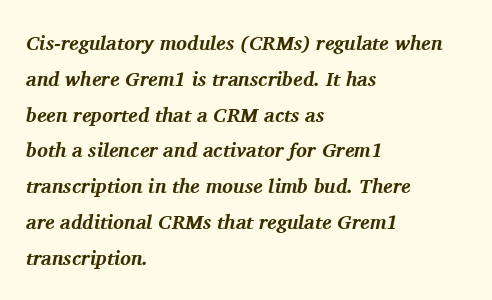
A typesetter would call this zero additional tracking. I'd describe the lettering as bold — thick and assertive. Unmarked baselines from the first word to the last. Where is the straight margin? On the left. Tall strokes in this sample are angled rather than plumb.
